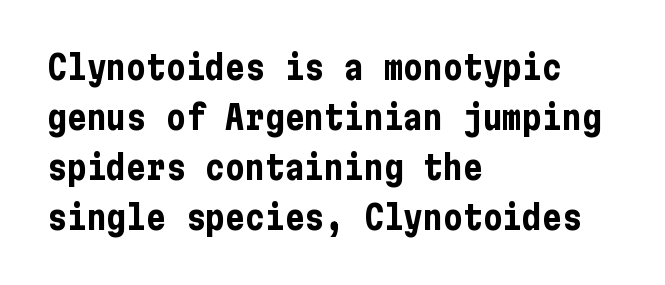
Q: Is the text bold? A: Yes.
Q: Is the text italic (slanted)? A: No, it is upright.
Q: Is the typeface a serif or a sans-serif typeface? A: Sans-serif.
Q: Is the text underlined? A: No.
Q: How is the paragraph aligned? A: Left-aligned.
Q: Is the spacing between letters normal or unusually wide? A: Normal.
Q: Is the spacing between lines tight, normal or loose? A: Normal.
Q: Width (condensed, normal, or wide)? A: Condensed.
Q: Stroke contrast? A: Low.
Q: x-height? A: Medium.
